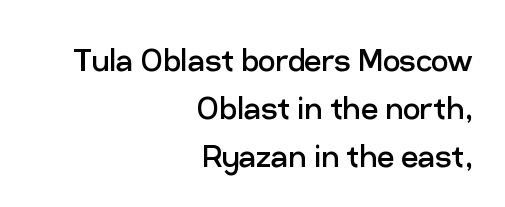
The image shows 38 px regular-weight sans-serif type, upright; set right-aligned, normal line spacing (1.26x), normal letter spacing, not underlined; low stroke contrast and a medium x-height.
